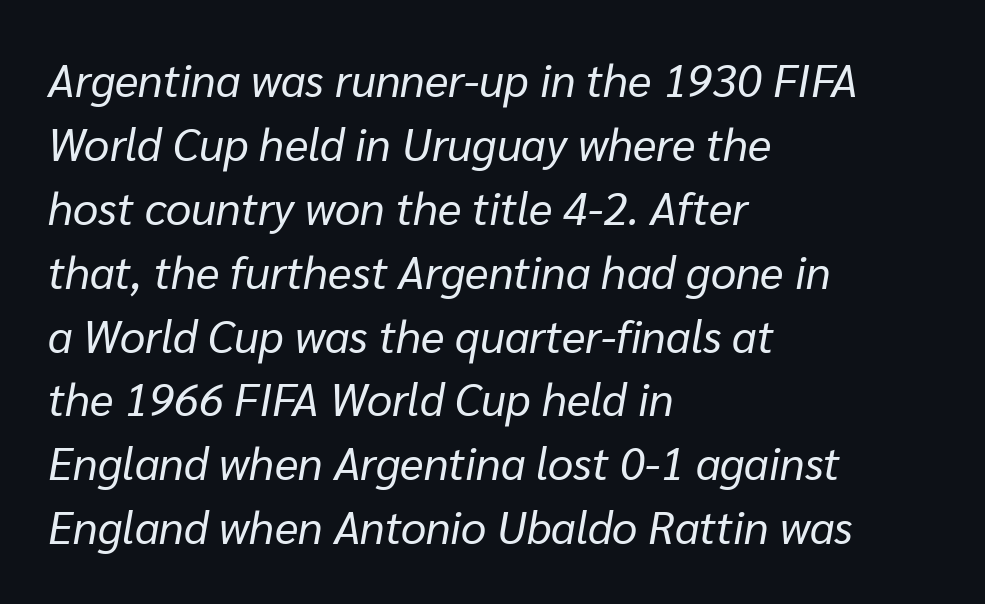
The image shows 45 px regular-weight type, italic (leaning right); set left-aligned, normal line spacing (1.42x), normal letter spacing, not underlined; low stroke contrast and a medium x-height.
